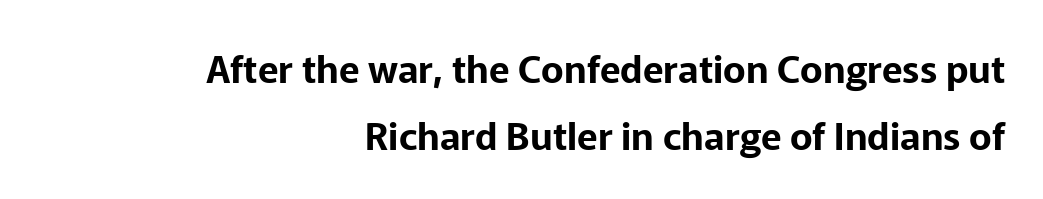
Q: Is the text italic (slanted)? A: No, it is upright.
Q: Is the typeface a serif or a sans-serif typeface? A: Sans-serif.
Q: Is the text underlined? A: No.
Q: How is the paragraph aligned? A: Right-aligned.
Q: Is the spacing between letters normal or unusually wide? A: Normal.
Q: Width (condensed, normal, or wide)? A: Normal.
Q: Stroke contrast? A: Low.
Q: x-height? A: Medium.
Q: Monospaced? A: No.
